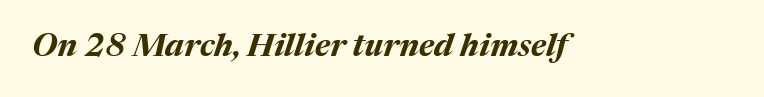
This sample has the flowing, uneven cadence of proportional lettering. When letters slant like this, we call the style italic. Descenders are the only things crossing below the line. On the weight axis this lands at bold, roughly 700.
